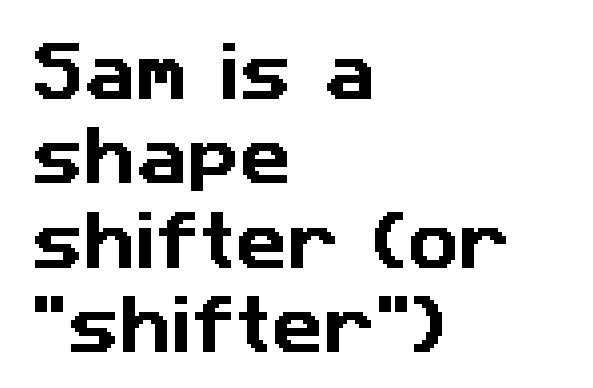
Reading down the column, the eye jumps a familiar distance to each next line. Alignment: flush left. A clean baseline with only descenders dipping below it. Is the letter spacing exaggerated? No — it looks like the ordinary default. This rendering employs a face without finishing strokes, i.e., a sans-serif. These lines are rendered in a variable-pitch font.
